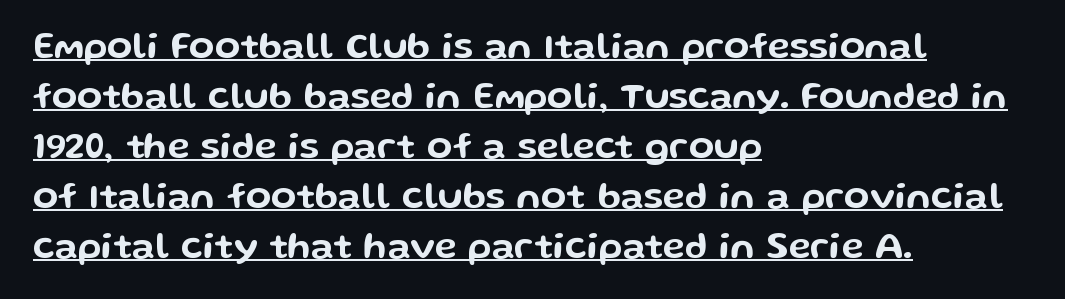
{"serif": "no", "italic": "no", "width": "wide", "stroke_contrast": "low", "x_height": "medium", "monospaced": "no", "underline": "yes", "align": "left", "line_spacing": "normal", "line_spacing_ratio": 1.35, "letter_spacing": "normal", "letter_spacing_em": 0.0, "glyph_px": 37}
